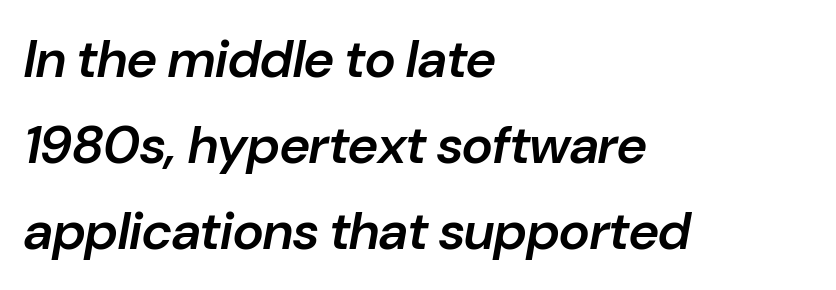
Italic? Definitely — the glyphs are oblique. Regular leading. The rag falls on the right side of this text block. Caption: standard tracking, unaltered. How heavy is the stroke? Medium-heavy — a semibold, shy of bold. The passage shown is typed in a proportional face where columns would drift.
